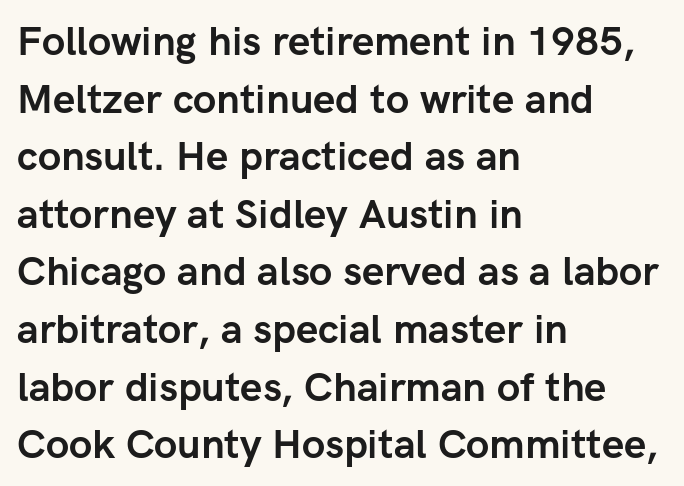
Check where the strokes stop: nothing finishes them off — pure sans. Here the designer chose a conventional face with non-uniform glyph widths. Successive baselines arrive at the customary interval. Line starts are locked; line ends wander. Typographic density is high because the face is bold. What stands out about the letter spacing? Nothing — it is the standard amount.
